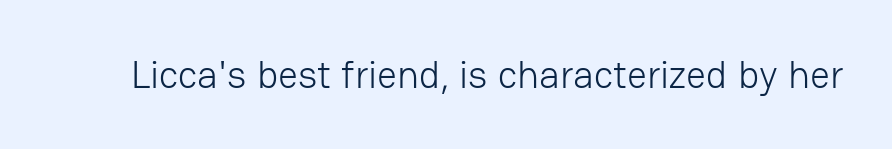
The letters advance in unequal steps, a hallmark of proportional type. Type style note: lacks serifs. Compared with typical body copy, the letter spacing here is the same. Heft: none added — not bold. Notice how the stems are strictly vertical — no italics here. Beneath every word, the page is bare.
